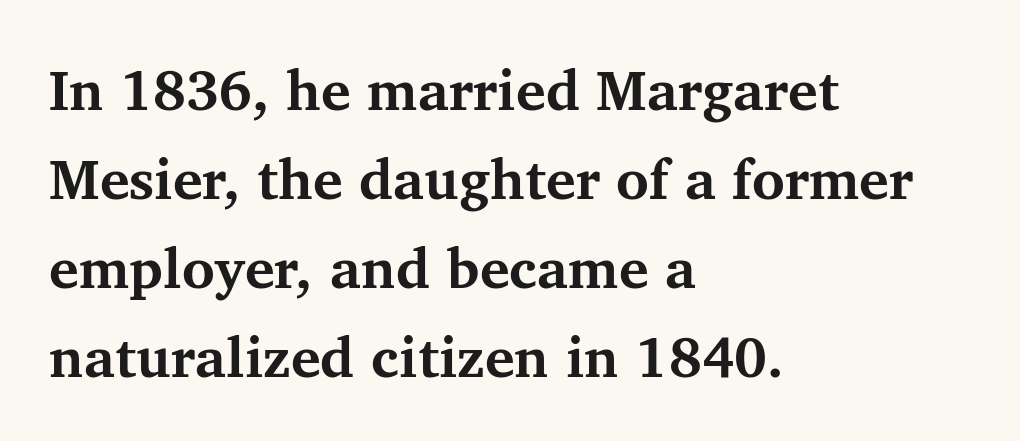
Q: Is the text bold? A: Yes.
Q: Is the text italic (slanted)? A: No, it is upright.
Q: Is the typeface a serif or a sans-serif typeface? A: Serif.
Q: Is the text underlined? A: No.
Q: How is the paragraph aligned? A: Left-aligned.
Q: Is the spacing between letters normal or unusually wide? A: Normal.
Q: Is the spacing between lines tight, normal or loose? A: Normal.
Q: Width (condensed, normal, or wide)? A: Normal.
Q: Stroke contrast? A: Medium.
Q: x-height? A: Medium.
Q: Monospaced? A: No.
